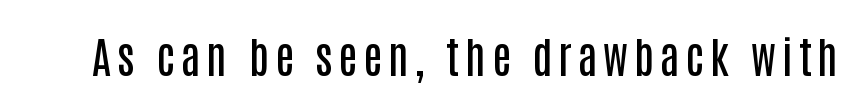
Q: Is the text bold? A: Semi-bold.
Q: Is the text italic (slanted)? A: No, it is upright.
Q: Is the typeface a serif or a sans-serif typeface? A: Sans-serif.
Q: Is the text underlined? A: No.
Q: Width (condensed, normal, or wide)? A: Condensed.
Q: Stroke contrast? A: Low.
Q: x-height? A: Large.
Q: Monospaced? A: No.
